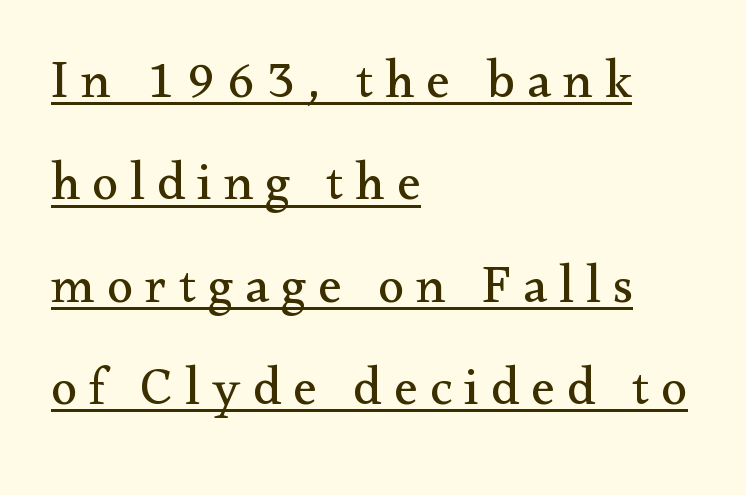
Quick note: underline on. The rendering anchors every line to the left-hand side. The letters stand straight up with perfectly vertical stems. The letterforms stand isolated, each surrounded by extra space. A typesetter would call this proportional, since set widths differ per character. No heavy texture on the line: the type isn't bold.
